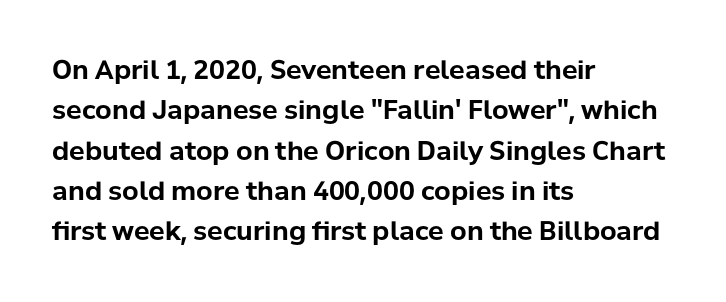
The image shows 26 px bold type, upright; set left-aligned, normal line spacing (1.55x), normal letter spacing, not underlined.
